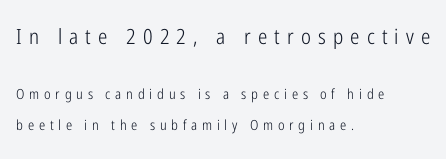
{"italic": "no", "bold": "no", "underline": "no", "align": "left", "line_spacing": "loose", "line_spacing_ratio": 2.23, "letter_spacing": "wide", "letter_spacing_em": 0.34, "larger_block": "first", "size_ratio": 1.5, "glyph_px": 21}
